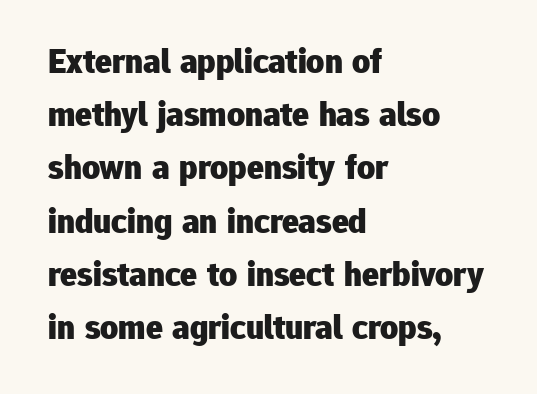
Just letters on the line, the space beneath them empty. The vertical gap from one line to the next is medium. These lines were composed using upright roman letters. Left-aligned paragraph, ragged on the right. Students, this is bold: see how much ink each stroke carries.
